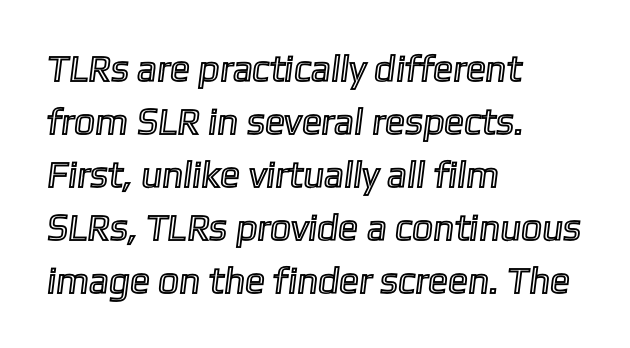
{"width": "normal", "x_height": "medium", "monospaced": "no", "underline": "no", "align": "left", "line_spacing": "normal", "line_spacing_ratio": 1.43, "letter_spacing": "normal", "letter_spacing_em": 0.0, "glyph_px": 37}
